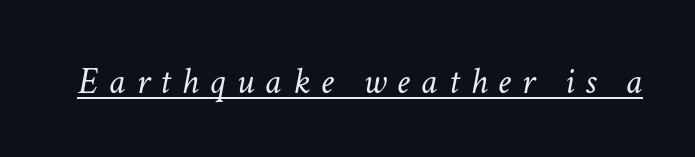
{"italic": "yes", "lean": "right", "slant_degrees": 11, "bold": "no", "weight": "light", "width": "normal", "stroke_contrast": "low", "x_height": "medium", "monospaced": "no", "underline": "yes", "letter_spacing": "wide", "letter_spacing_em": 0.28, "glyph_px": 38}
